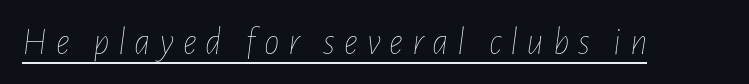
The image shows 39 px thin, condensed type, italic (leaning right); set unusually wide letter spacing (+0.22 em), underlined; low stroke contrast and a medium x-height.
